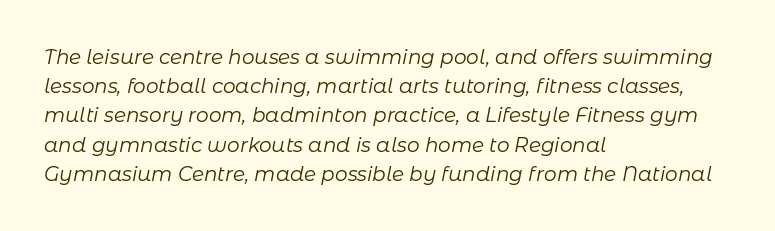
The image shows 20 px text type, italic (leaning right); set left-aligned, normal line spacing (1.46x), normal letter spacing, not underlined.
